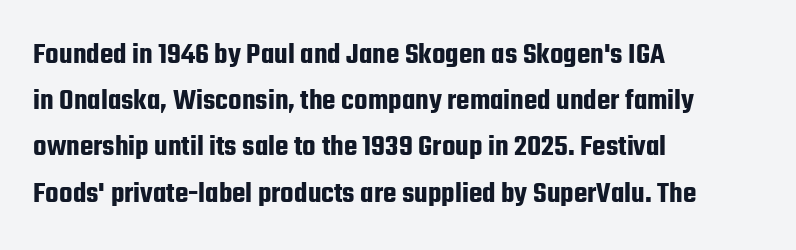
Q: Is the text italic (slanted)? A: No, it is upright.
Q: Is the typeface a serif or a sans-serif typeface? A: Sans-serif.
Q: Is the text underlined? A: No.
Q: How is the paragraph aligned? A: Left-aligned.
Q: Is the spacing between letters normal or unusually wide? A: Normal.
Q: Is the spacing between lines tight, normal or loose? A: Normal.
Q: Width (condensed, normal, or wide)? A: Condensed.
Q: Stroke contrast? A: Low.
Q: x-height? A: Medium.
Q: Monospaced? A: No.
